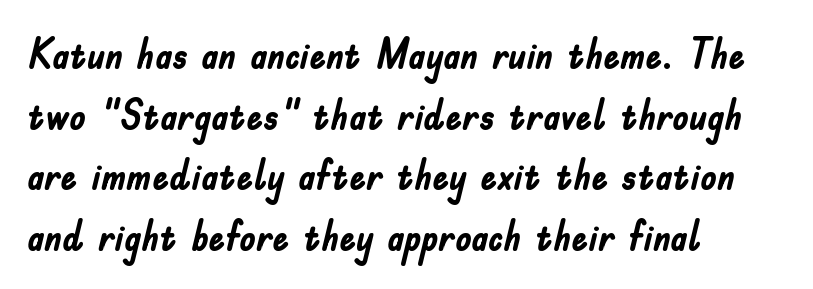
The lines sit at an ordinary, default distance from one another. Varying glyph widths throughout — classic text-font behaviour. Look at the stroke-to-counter ratio: heavy, a bold.
